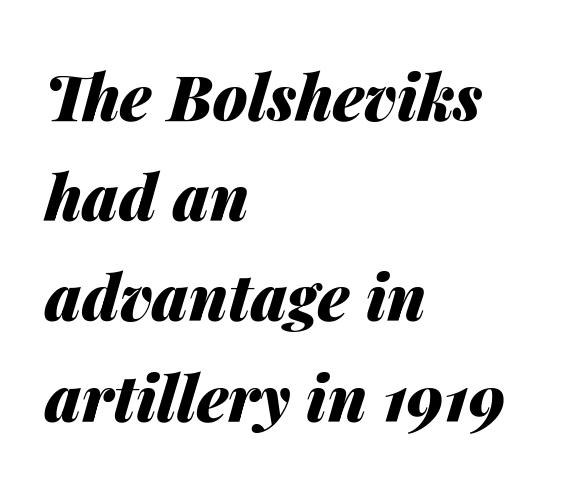
Q: Is the text bold? A: Yes.
Q: Is the text italic (slanted)? A: Yes, it leans right by about 14 degrees.
Q: Is the text underlined? A: No.
Q: How is the paragraph aligned? A: Left-aligned.
Q: Is the spacing between letters normal or unusually wide? A: Normal.
Q: Is the spacing between lines tight, normal or loose? A: Normal.
Q: Width (condensed, normal, or wide)? A: Normal.
Q: Stroke contrast? A: Medium.
Q: x-height? A: Medium.
Q: Monospaced? A: No.
